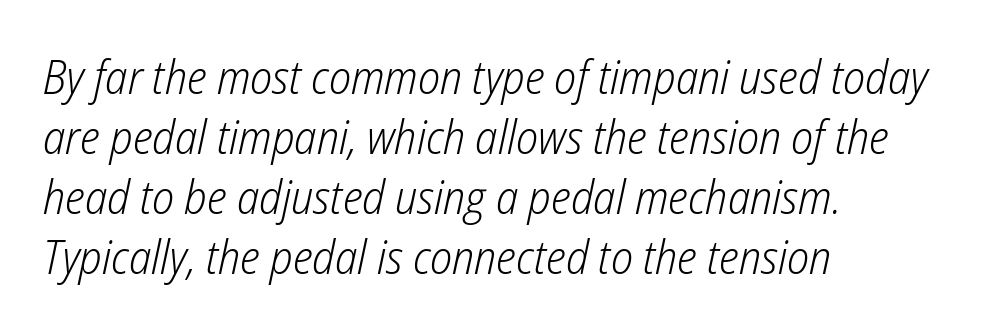
{"italic": "yes", "lean": "right", "slant_degrees": 12, "bold": "no", "weight": "light", "width": "condensed", "stroke_contrast": "low", "x_height": "medium", "monospaced": "no", "underline": "no", "align": "left", "line_spacing": "normal", "line_spacing_ratio": 1.28, "letter_spacing": "normal", "letter_spacing_em": 0.0, "glyph_px": 47}
